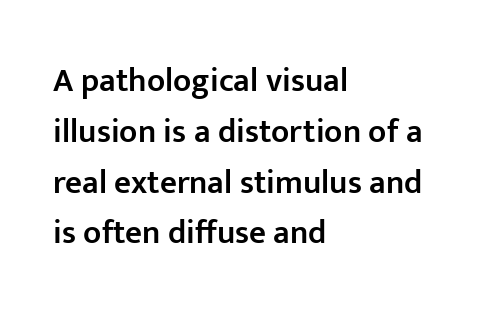
Q: Is the text bold? A: Semi-bold.
Q: Is the text italic (slanted)? A: No, it is upright.
Q: Is the typeface a serif or a sans-serif typeface? A: Sans-serif.
Q: Is the text underlined? A: No.
Q: How is the paragraph aligned? A: Left-aligned.
Q: Is the spacing between letters normal or unusually wide? A: Normal.
Q: Is the spacing between lines tight, normal or loose? A: Normal.
Q: Width (condensed, normal, or wide)? A: Normal.
Q: Stroke contrast? A: Low.
Q: x-height? A: Medium.
Q: Monospaced? A: No.
